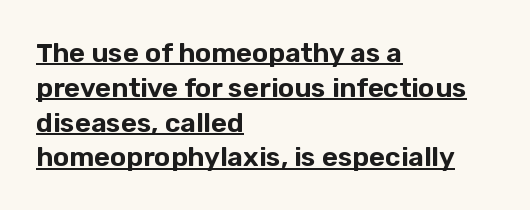
Q: Is the text italic (slanted)? A: No, it is upright.
Q: Is the text underlined? A: Yes.
Q: How is the paragraph aligned? A: Left-aligned.
Q: Is the spacing between letters normal or unusually wide? A: Normal.
Q: Is the spacing between lines tight, normal or loose? A: Normal.
